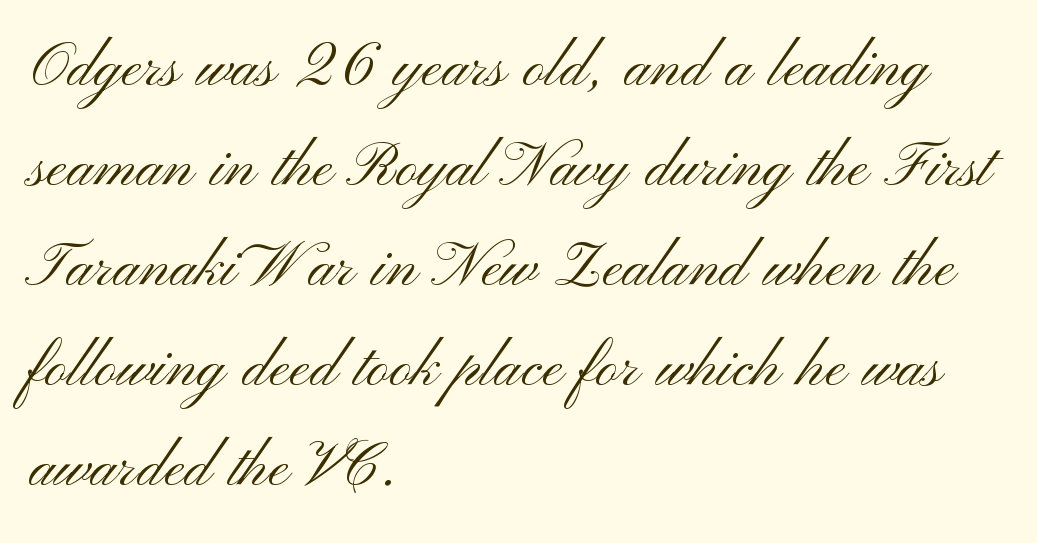
Q: Is the text bold? A: No.
Q: Is the text italic (slanted)? A: Yes.
Q: Is the typeface a serif or a sans-serif typeface? A: Sans-serif.
Q: Is the text underlined? A: No.
Q: How is the paragraph aligned? A: Left-aligned.
Q: Is the spacing between letters normal or unusually wide? A: Normal.
Q: Is the spacing between lines tight, normal or loose? A: Normal.
Q: Width (condensed, normal, or wide)? A: Wide.
Q: Stroke contrast? A: Medium.
Q: x-height? A: Small.
Q: Monospaced? A: No.
